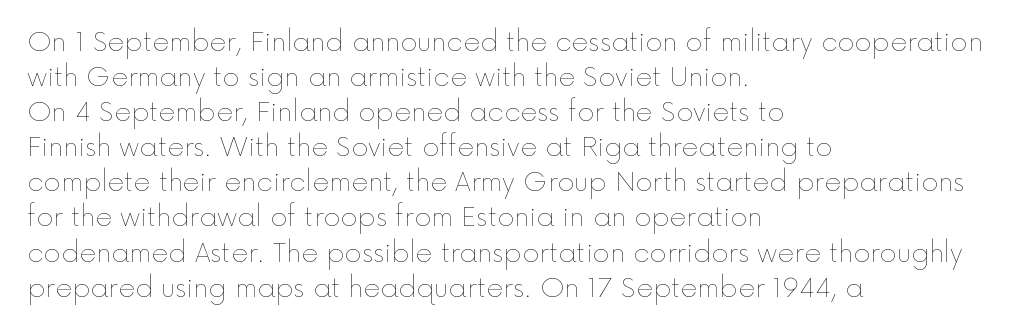
The image shows 26 px text type, upright; set left-aligned, normal line spacing (1.35x), normal letter spacing, not underlined.
